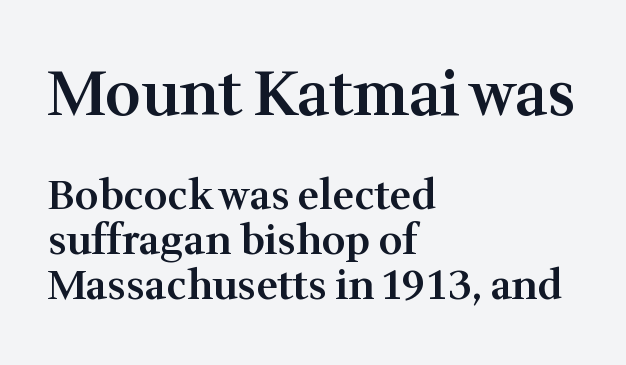
Lines of text with bare space underneath. Ordinary non-slanted type is in use. This layout puts the oversized block above and the modest block below. Is the type bold? Partly — it's a semibold, heavier than regular but not fully bold. In terms of letterspacing, this is plain default setting.
